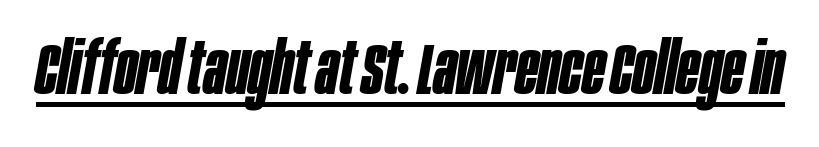
There's an unmistakable incline to the writing here. This is heavy type, rendered in bold. Does extra space separate the letters? No, they use regular spacing. A continuous stroke trails under the words, as in a hyperlink. Each letter keeps its own natural width here, so spacing adapts to shape.
